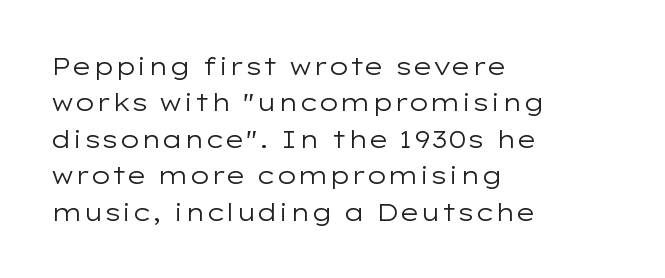
{"italic": "no", "bold": "no", "underline": "no", "align": "left", "line_spacing": "normal", "line_spacing_ratio": 1.52, "letter_spacing": "normal", "letter_spacing_em": 0.0, "glyph_px": 24}
